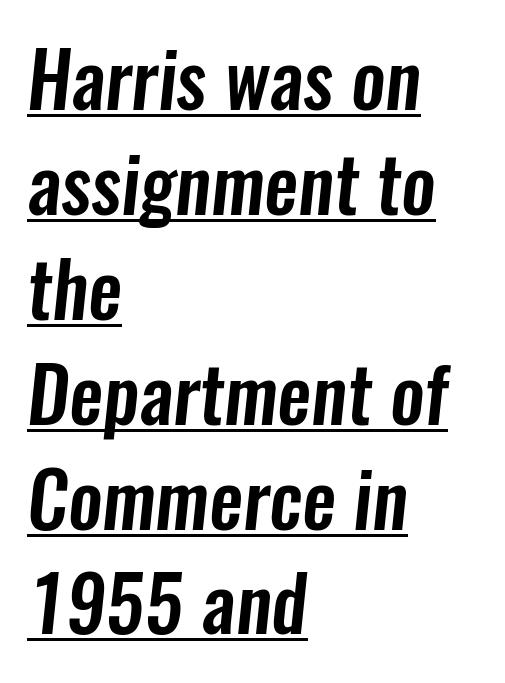
Q: Is the typeface a serif or a sans-serif typeface? A: Sans-serif.
Q: Is the text underlined? A: Yes.
Q: How is the paragraph aligned? A: Left-aligned.
Q: Is the spacing between letters normal or unusually wide? A: Normal.
Q: Is the spacing between lines tight, normal or loose? A: Normal.
Q: Width (condensed, normal, or wide)? A: Condensed.
Q: Stroke contrast? A: Low.
Q: x-height? A: Medium.
Q: Monospaced? A: No.
